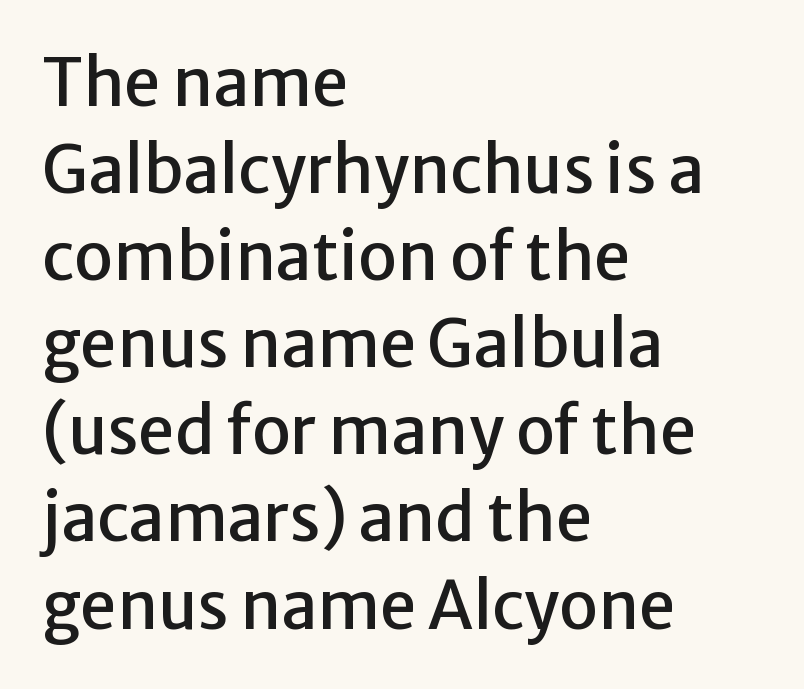
The image shows 65 px sans-serif type, upright; set left-aligned, normal line spacing (1.34x), normal letter spacing, not underlined; low stroke contrast and a medium x-height.
